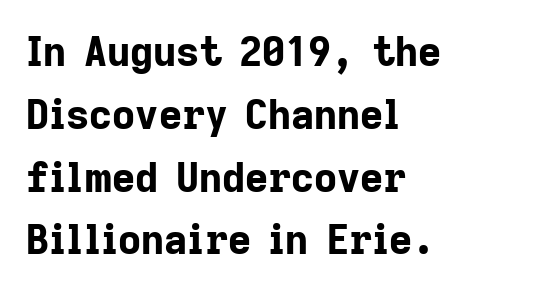
{"serif": "no", "italic": "no", "bold": "yes", "weight": "bold", "width": "normal", "stroke_contrast": "low", "x_height": "medium", "monospaced": "no", "underline": "no", "align": "left", "line_spacing": "normal", "line_spacing_ratio": 1.57, "letter_spacing": "normal", "letter_spacing_em": 0.0, "glyph_px": 40}
